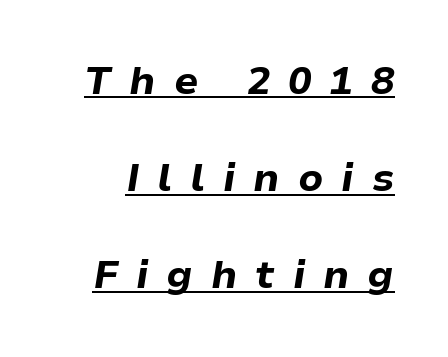
The image shows 39 px bold type, italic (leaning right); set loose line spacing (2.49x), unusually wide letter spacing (+0.46 em), underlined; low stroke contrast and a medium x-height.
